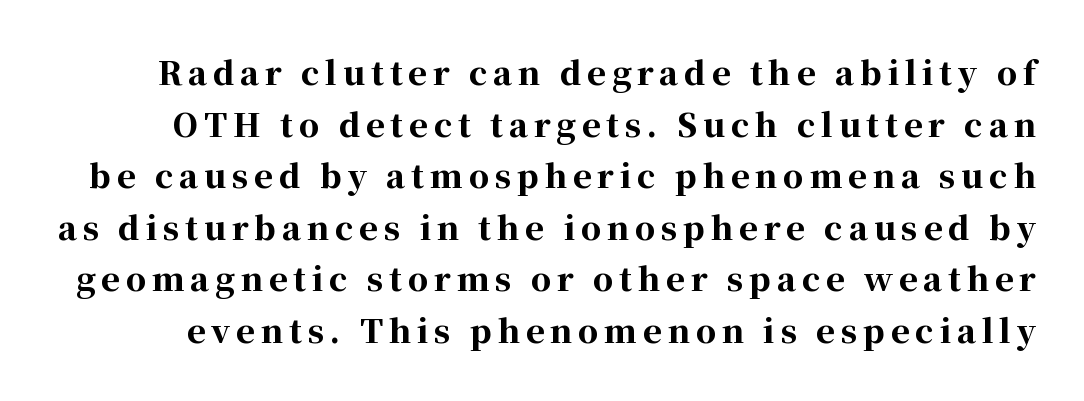
Q: Is the text bold? A: Yes.
Q: Is the text italic (slanted)? A: No, it is upright.
Q: Is the typeface a serif or a sans-serif typeface? A: Serif.
Q: Is the text underlined? A: No.
Q: Is the spacing between lines tight, normal or loose? A: Normal.
Q: Width (condensed, normal, or wide)? A: Normal.
Q: Stroke contrast? A: High.
Q: x-height? A: Medium.
Q: Monospaced? A: No.
